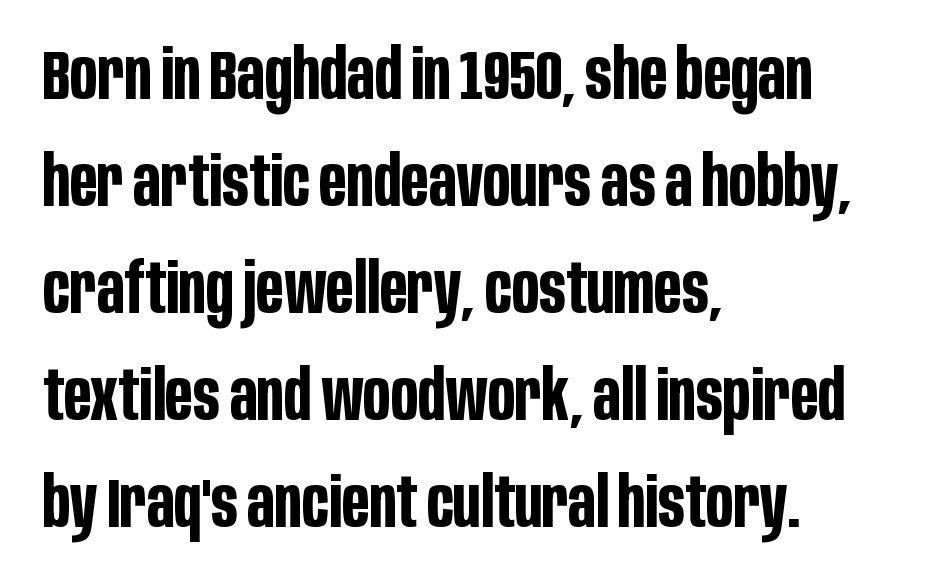
{"serif": "no", "italic": "no", "bold": "yes", "weight": "bold", "width": "condensed", "stroke_contrast": "low", "x_height": "large", "monospaced": "no", "underline": "no", "align": "left", "line_spacing": "normal", "line_spacing_ratio": 1.53, "letter_spacing": "normal", "letter_spacing_em": 0.0, "glyph_px": 70}
